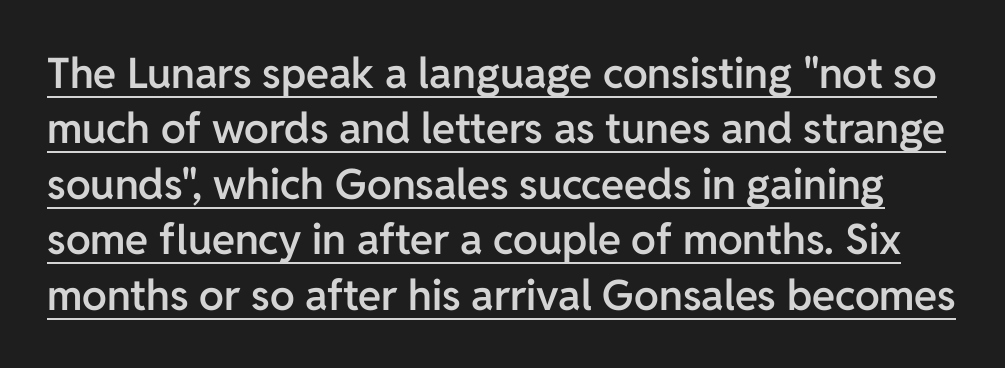
{"serif": "no", "italic": "no", "bold": "semi", "weight": "semibold", "width": "normal", "stroke_contrast": "low", "x_height": "medium", "monospaced": "no", "underline": "yes", "line_spacing": "normal", "line_spacing_ratio": 1.32, "letter_spacing": "normal", "letter_spacing_em": 0.0, "glyph_px": 42}
